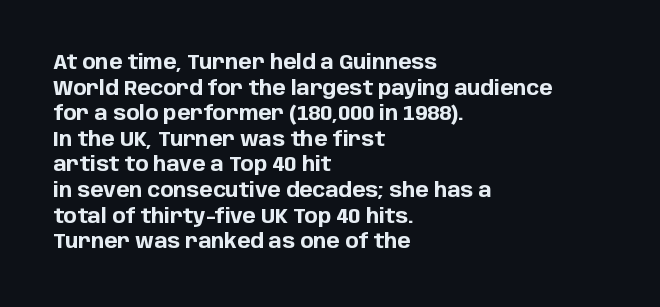
{"italic": "no", "bold": "yes", "underline": "no", "align": "left", "line_spacing": "normal", "line_spacing_ratio": 1.28, "letter_spacing": "normal", "letter_spacing_em": 0.0, "glyph_px": 20}
